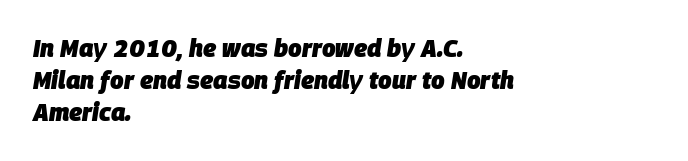
Q: Is the text bold? A: Yes.
Q: Is the text italic (slanted)? A: Yes, it leans right by about 9 degrees.
Q: Is the text underlined? A: No.
Q: How is the paragraph aligned? A: Left-aligned.
Q: Is the spacing between letters normal or unusually wide? A: Normal.
Q: Is the spacing between lines tight, normal or loose? A: Normal.
